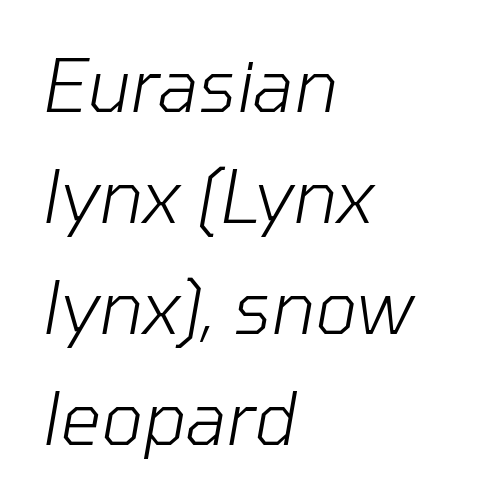
The image shows 72 px light type, italic (leaning right); set left-aligned, normal line spacing (1.54x), normal letter spacing, not underlined; low stroke contrast and a medium x-height.
